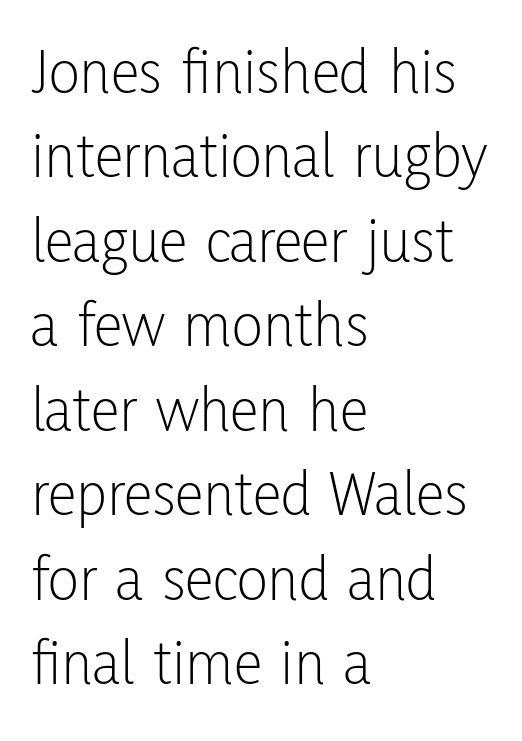
A normal amount of white space separates one row of letters from the next. Compared with a centered layout, this one pins lines to the left instead. The font is comparable to plain body text, perhaps lighter. No feet cap the strokes, marking this as sans-serif type. The letters stand upright; this is a roman face.
